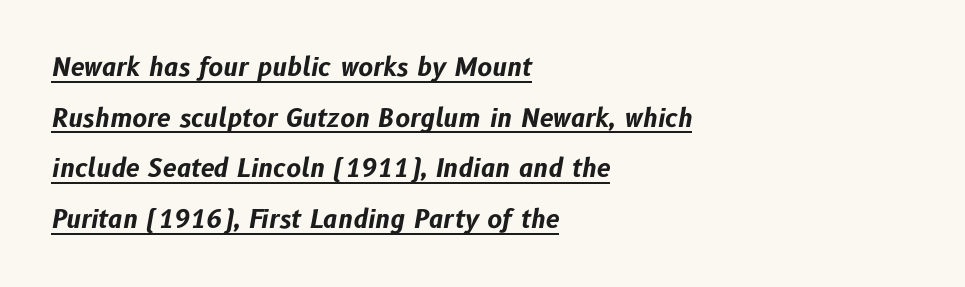
Airy leading. Look at the stroke-to-counter ratio: heavy, a bold. This is oblique type, the kind used for emphasis or titles. Like a heading marked for emphasis, these lines bear an underscore. Is the letter spacing exaggerated? No — it looks like the ordinary default. The typesetter chose a ragged-right arrangement here.
